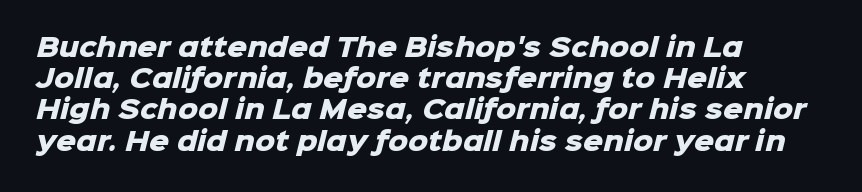
The image shows 25 px bold type; set left-aligned, normal line spacing (1.25x), normal letter spacing, not underlined.
